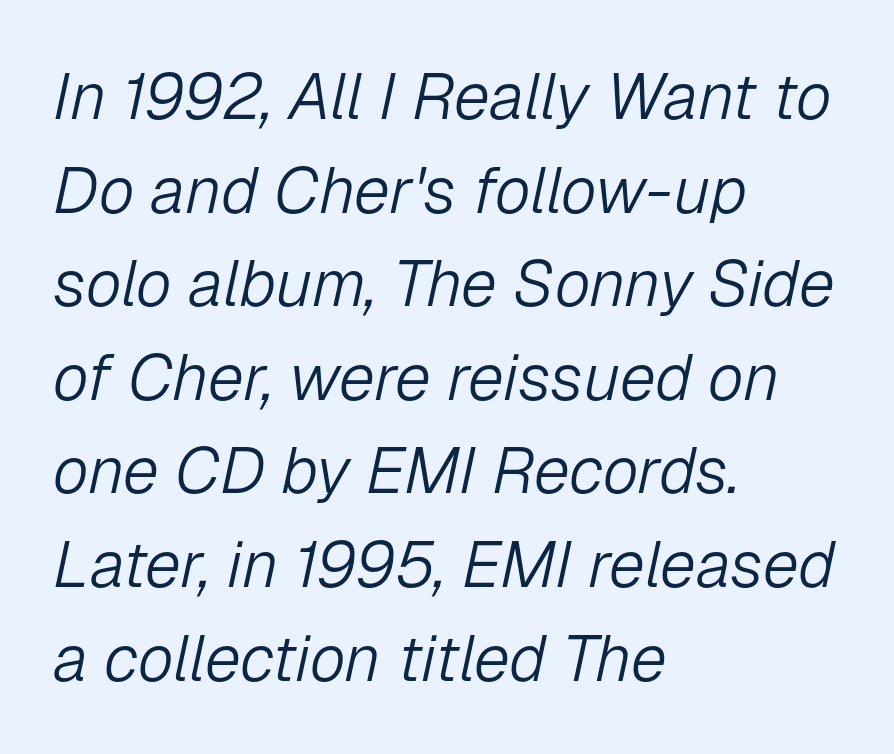
{"italic": "yes", "lean": "right", "slant_degrees": 12, "bold": "no", "weight": "light", "width": "normal", "stroke_contrast": "low", "x_height": "medium", "monospaced": "no", "underline": "no", "align": "left", "line_spacing": "normal", "line_spacing_ratio": 1.44, "letter_spacing": "normal", "letter_spacing_em": 0.0, "glyph_px": 65}
